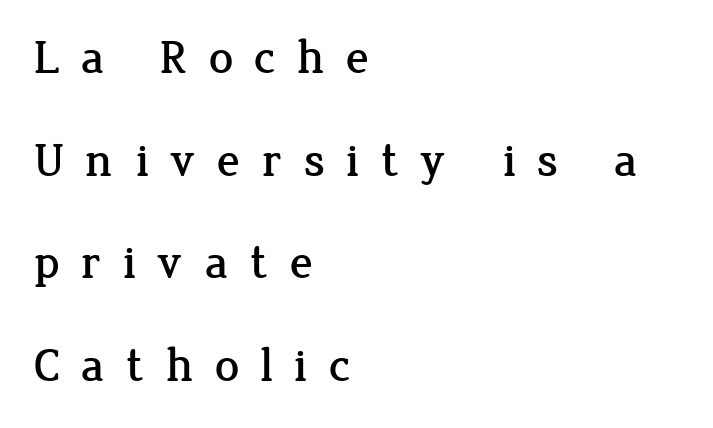
The letters advance in unequal steps, a hallmark of proportional type. Whoever set this chose breathing room over compactness in the vertical rhythm. The glyphs are unaccompanied by any horizontal stroke below them. Words appear elongated and porous because spacing is wide.
